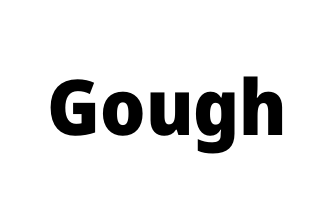
{"serif": "no", "italic": "no", "bold": "yes", "weight": "heavy", "width": "normal", "stroke_contrast": "low", "x_height": "medium", "monospaced": "no", "underline": "no", "letter_spacing": "normal", "letter_spacing_em": 0.0, "glyph_px": 77}
